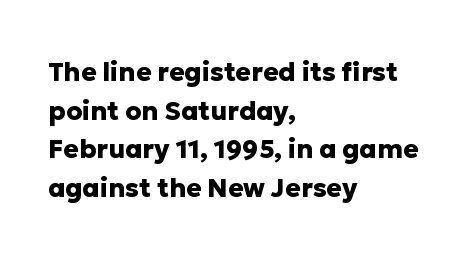
{"italic": "no", "bold": "yes", "underline": "no", "align": "left", "line_spacing": "normal", "line_spacing_ratio": 1.49, "letter_spacing": "normal", "letter_spacing_em": 0.0, "glyph_px": 26}
